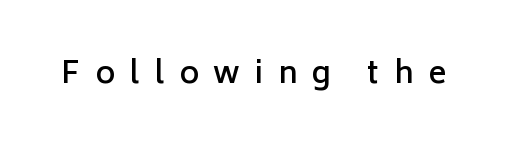
The image shows 30 px semibold sans-serif type, upright; set unusually wide letter spacing (+0.49 em), not underlined; low stroke contrast and a medium x-height.
